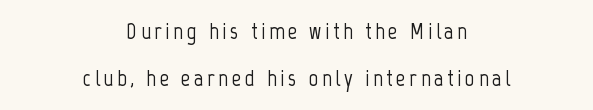
Q: Is the text italic (slanted)? A: No, it is upright.
Q: Is the text underlined? A: No.
Q: How is the paragraph aligned? A: Centered.
Q: Is the spacing between lines tight, normal or loose? A: Loose.
